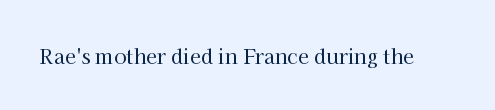
Q: Is the text bold? A: No.
Q: Is the text italic (slanted)? A: No, it is upright.
Q: Is the text underlined? A: No.
Q: Is the spacing between letters normal or unusually wide? A: Normal.
